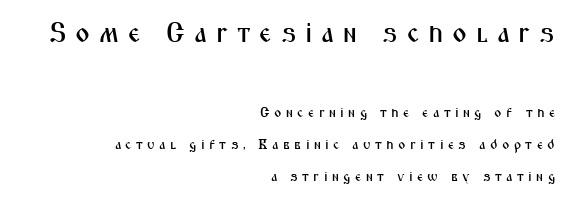
The image shows 28 px condensed sans-serif type, upright; set right-aligned, loose line spacing (2.27x), unusually wide letter spacing (+0.31 em), not underlined; the first (top) block is 2.0x larger; medium stroke contrast and a medium x-height.
